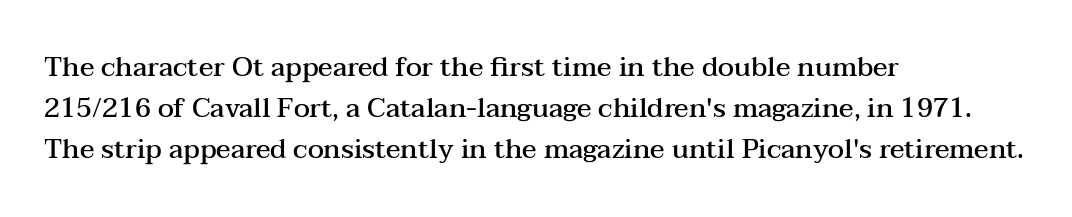
Q: Is the text bold? A: Semi-bold.
Q: Is the text italic (slanted)? A: No, it is upright.
Q: Is the text underlined? A: No.
Q: How is the paragraph aligned? A: Left-aligned.
Q: Is the spacing between letters normal or unusually wide? A: Normal.
Q: Is the spacing between lines tight, normal or loose? A: Normal.
